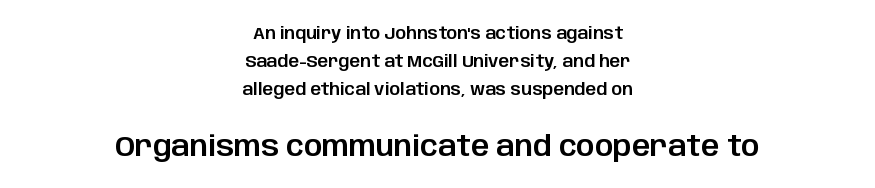
The image shows 29 px sans-serif type, upright; set centered, normal line spacing (1.64x), normal letter spacing, not underlined; the second (bottom) block is 1.71x larger; low stroke contrast and a large x-height.
